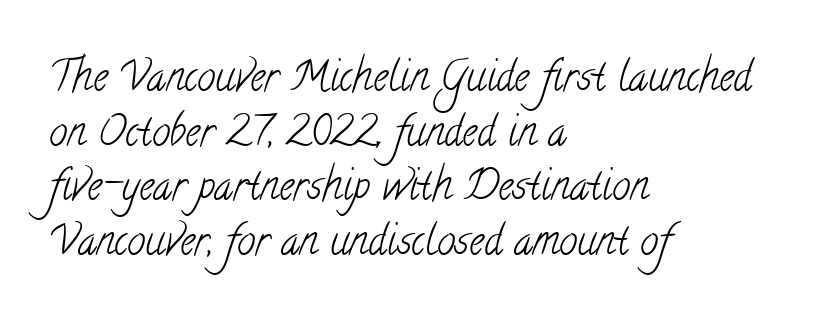
Serif or sans? Serif — the stroke terminals have little feet. Is this a heavy cut? Hardly; it is regular or lighter. The rendering anchors every line to the left-hand side. Glance below the letters and you will spot only blank space. Honestly, the letter spacing is just normal — you wouldn't notice it. Each letter keeps its own natural width here, so spacing adapts to shape.
